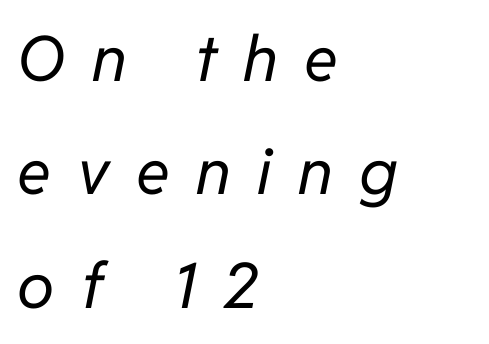
Has an underline been added? It has not. Is the block centered? No — it sits flush against the left margin. Tracking value appears strongly positive — letters spread wide. Do the characters align in a grid? No, the font is proportional. This is not heavy type; no bold has been used.
